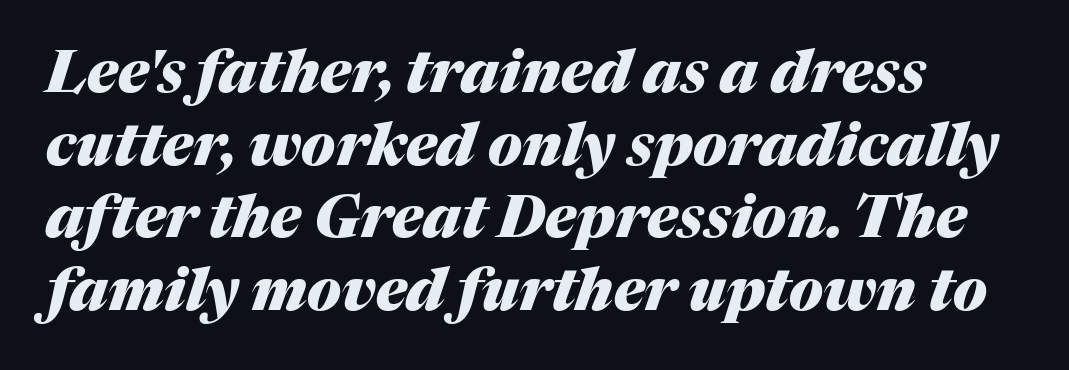
The face used here has a pronounced slope to its letters. The area under the type is left untouched. Strokes here are thick enough to call this a true bold. The rendering anchors every line to the left-hand side.
